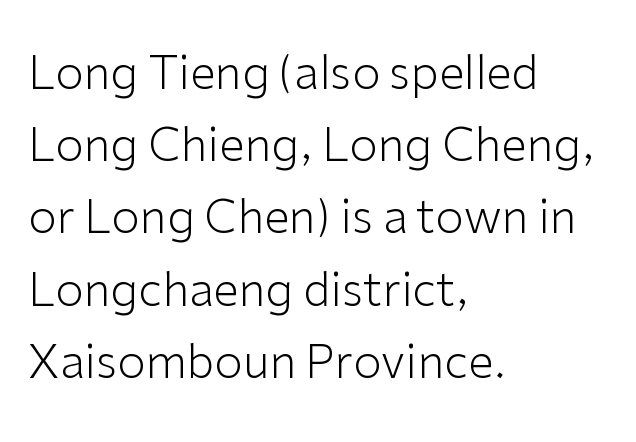
Q: Is the text bold? A: No.
Q: Is the text italic (slanted)? A: No, it is upright.
Q: Is the typeface a serif or a sans-serif typeface? A: Sans-serif.
Q: Is the text underlined? A: No.
Q: How is the paragraph aligned? A: Left-aligned.
Q: Is the spacing between letters normal or unusually wide? A: Normal.
Q: Is the spacing between lines tight, normal or loose? A: Normal.
Q: Width (condensed, normal, or wide)? A: Normal.
Q: Stroke contrast? A: Low.
Q: x-height? A: Medium.
Q: Monospaced? A: No.
